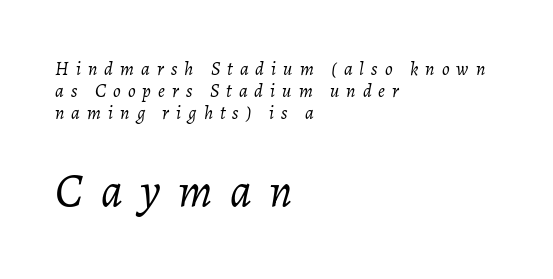
Heaviness? Minimal to ordinary, like unemphasized prose. The vertical gap from one line to the next is small. Caption: upper text group reduced, lower text group enlarged. The face used here has a pronounced slope to its letters. Tracking here is generous; glyphs stand well apart from one another. Think of a printed novel: that variable character pitch is what you see here.
